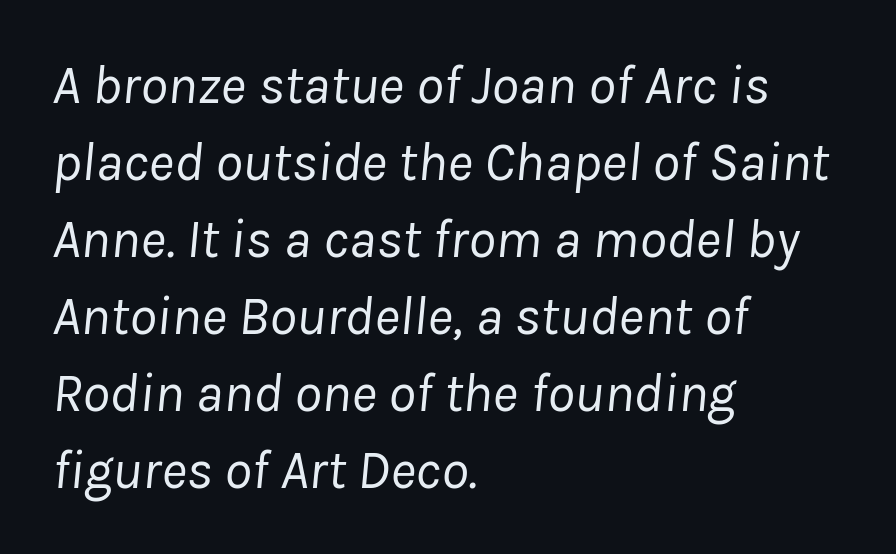
{"italic": "yes", "lean": "right", "slant_degrees": 8, "bold": "no", "weight": "regular", "width": "normal", "stroke_contrast": "low", "x_height": "medium", "monospaced": "no", "underline": "no", "align": "left", "line_spacing": "normal", "line_spacing_ratio": 1.4, "letter_spacing": "normal", "letter_spacing_em": 0.0, "glyph_px": 55}
